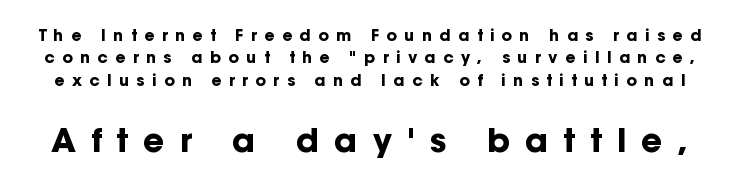
Q: Is the text bold? A: Yes.
Q: Is the text italic (slanted)? A: No, it is upright.
Q: Is the typeface a serif or a sans-serif typeface? A: Sans-serif.
Q: Is the text underlined? A: No.
Q: Is the spacing between letters normal or unusually wide? A: Unusually wide.
Q: Is the spacing between lines tight, normal or loose? A: Normal.
Q: Which block of text is set in a larger size, the first (top) or the second (bottom)? A: The second (bottom) one.
Q: Width (condensed, normal, or wide)? A: Normal.
Q: Stroke contrast? A: Low.
Q: x-height? A: Medium.
Q: Monospaced? A: No.
